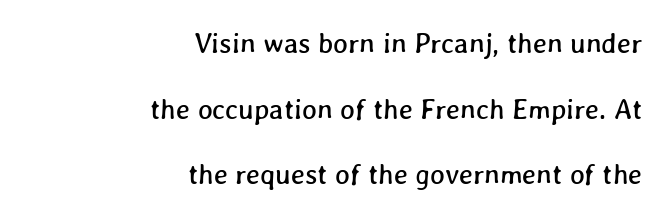
{"width": "normal", "stroke_contrast": "low", "x_height": "medium", "monospaced": "no", "underline": "no", "align": "right", "line_spacing": "loose", "line_spacing_ratio": 2.34, "letter_spacing": "normal", "letter_spacing_em": 0.0, "glyph_px": 28}
